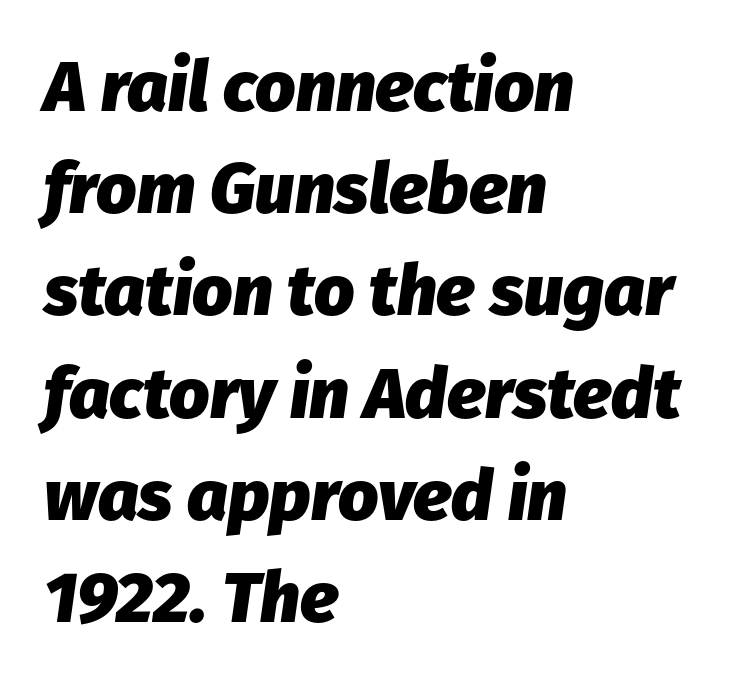
It's the slanting kind of type. The face used here is proportionally spaced, like ordinary book or web type. Plenty of ink on the page — the face is bold. Only glyphs here, with clear space below each row.
